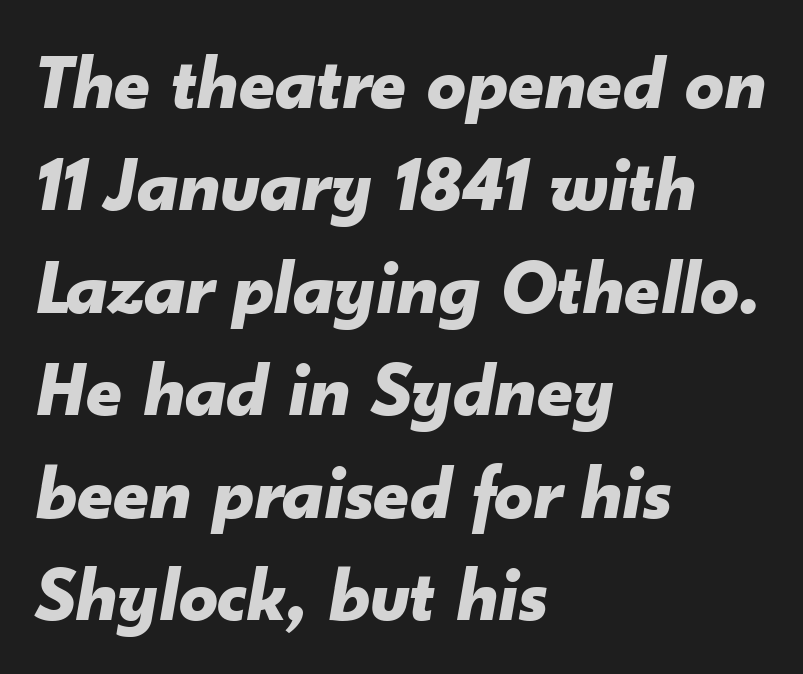
The gap between lines stays unmarked. Spacing between characters is what you'd get straight out of the box. The glyphs look as if they've been sheared to an angle. These lines sit exactly where default settings would place them.
